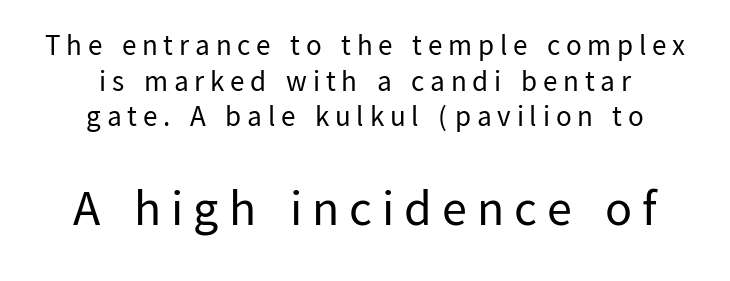
This reads as an unemphasized weight, regular at the heaviest. This rendering employs a face without finishing strokes, i.e., a sans-serif. The passage shown is typed in a proportional face where columns would drift. Substantial extra tracking has been applied to these lines. The more generous point size was reserved for the lower chunk.
